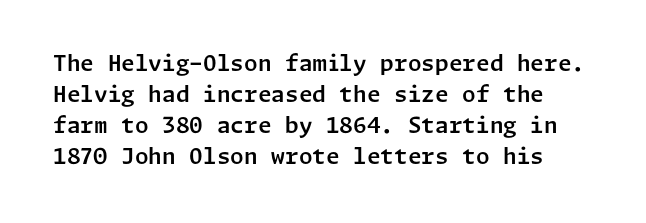
This rendering features lettering with no underline. Reading down the column, the eye jumps a familiar distance to each next line. Quick note: not italic, upright. The tracking reads as untouched default to a designer's eye.
